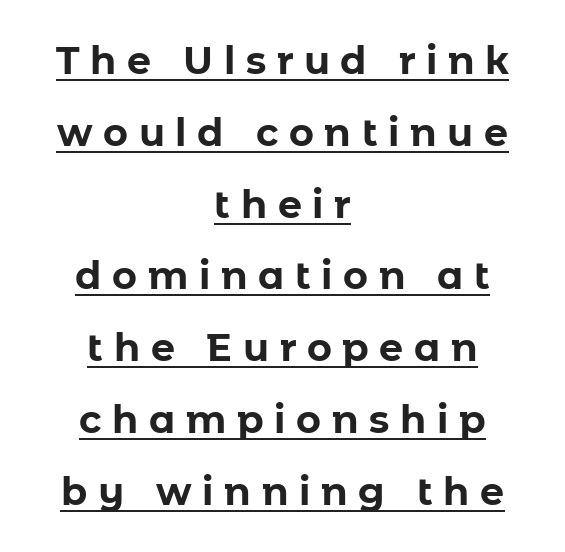
A continuous stroke trails under the words, as in a hyperlink. The letters advance in unequal steps, a hallmark of proportional type. Stroke terminals: plain, sans-serif. Italic? Not at all — the glyphs are vertical.
